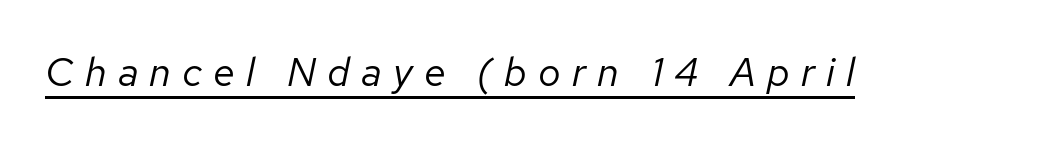
{"italic": "yes", "lean": "right", "slant_degrees": 12, "bold": "no", "weight": "regular", "width": "normal", "stroke_contrast": "low", "x_height": "medium", "monospaced": "no", "underline": "yes", "letter_spacing": "wide", "letter_spacing_em": 0.28, "glyph_px": 40}
